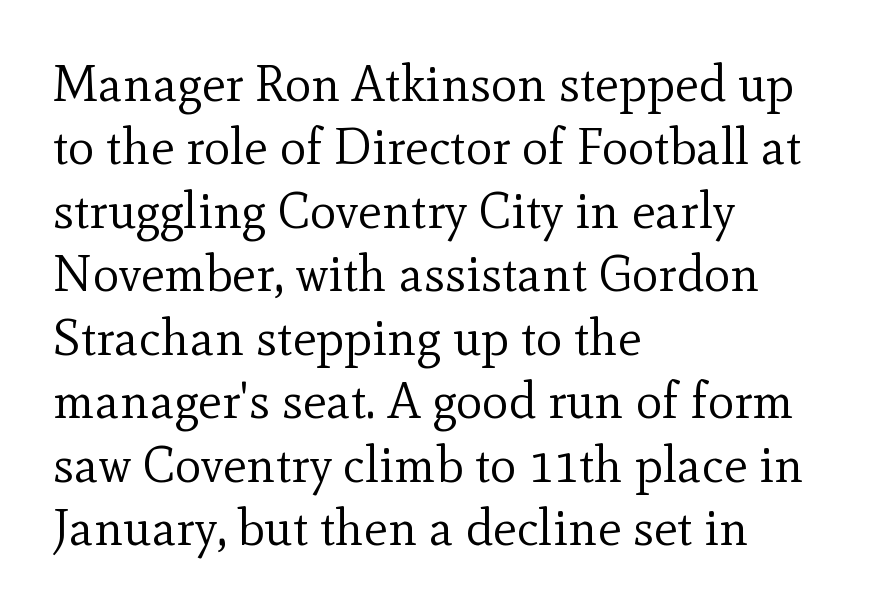
{"serif": "yes", "italic": "no", "bold": "no", "weight": "regular", "width": "normal", "x_height": "small", "monospaced": "no", "underline": "no", "align": "left", "line_spacing": "normal", "line_spacing_ratio": 1.27, "letter_spacing": "normal", "letter_spacing_em": 0.0, "glyph_px": 50}
